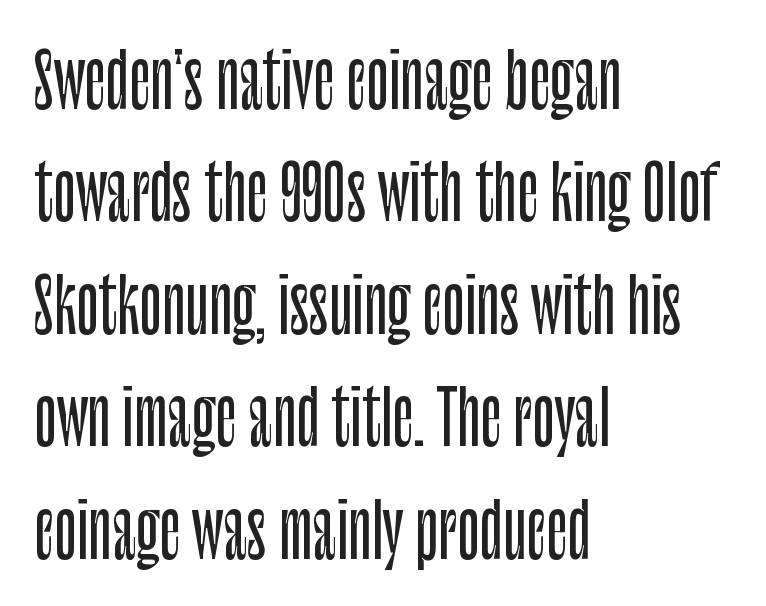
{"serif": "no", "italic": "no", "width": "condensed", "stroke_contrast": "low", "x_height": "large", "monospaced": "no", "underline": "no", "align": "left", "line_spacing": "normal", "line_spacing_ratio": 1.52, "letter_spacing": "normal", "letter_spacing_em": 0.0, "glyph_px": 74}
